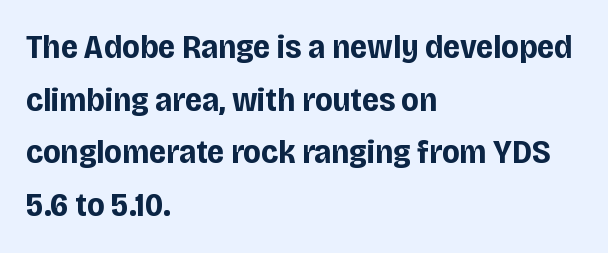
Font category for this specimen: sans-serif. Looks like regular typesetting: each glyph gets only the width it needs. The letters stand straight up with perfectly vertical stems. Typeset ragged right — the left edge is the straight one.
